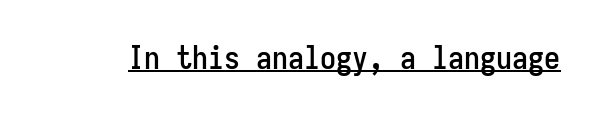
Q: Is the text italic (slanted)? A: No, it is upright.
Q: Is the typeface a serif or a sans-serif typeface? A: Sans-serif.
Q: Is the text underlined? A: Yes.
Q: Is the spacing between letters normal or unusually wide? A: Normal.
Q: Width (condensed, normal, or wide)? A: Condensed.
Q: Stroke contrast? A: Low.
Q: x-height? A: Medium.
Q: Monospaced? A: Yes.
